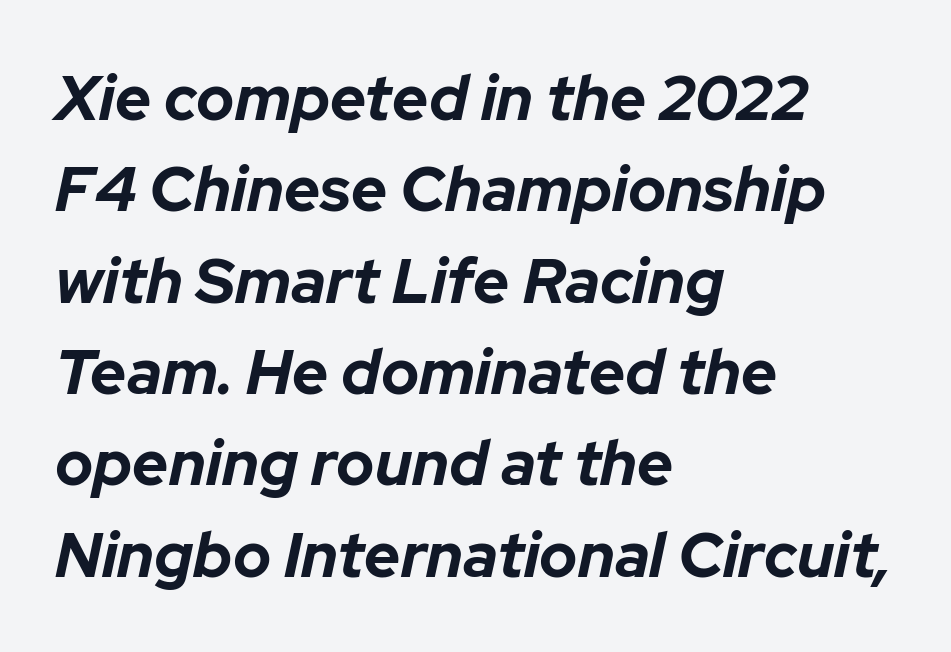
Q: Is the text bold? A: Yes.
Q: Is the text italic (slanted)? A: Yes, it leans right by about 12 degrees.
Q: Is the text underlined? A: No.
Q: How is the paragraph aligned? A: Left-aligned.
Q: Is the spacing between letters normal or unusually wide? A: Normal.
Q: Is the spacing between lines tight, normal or loose? A: Normal.
Q: Width (condensed, normal, or wide)? A: Normal.
Q: Stroke contrast? A: Low.
Q: x-height? A: Medium.
Q: Monospaced? A: No.
